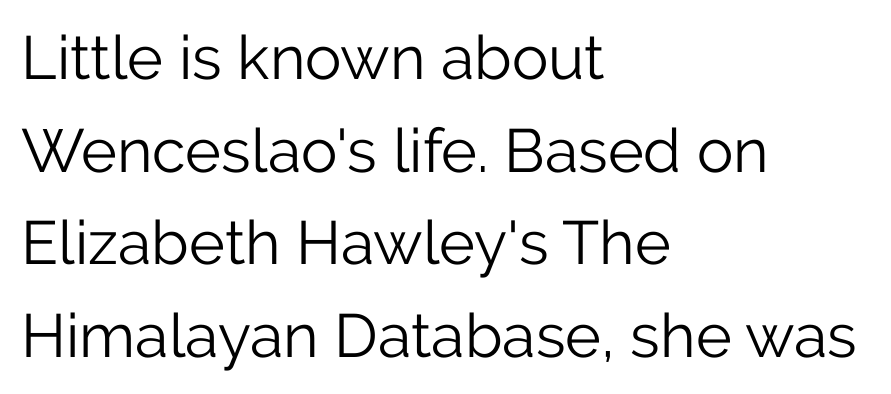
The image shows 61 px light sans-serif type, upright; set left-aligned, normal line spacing (1.52x), normal letter spacing, not underlined; low stroke contrast and a medium x-height.
